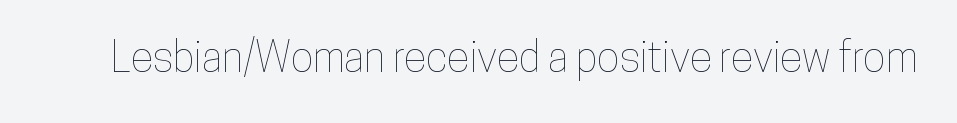
Q: Is the text italic (slanted)? A: No, it is upright.
Q: Is the text underlined? A: No.
Q: Is the spacing between letters normal or unusually wide? A: Normal.
Q: Width (condensed, normal, or wide)? A: Condensed.
Q: Stroke contrast? A: Low.
Q: x-height? A: Medium.
Q: Monospaced? A: No.
